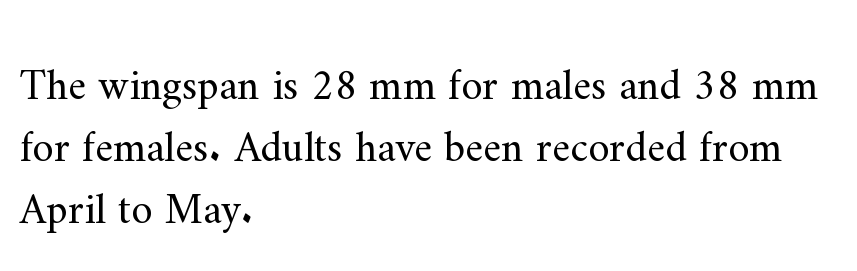
The image shows 43 px regular-weight serif type, upright; set left-aligned, normal line spacing (1.44x), normal letter spacing, not underlined; medium stroke contrast and a small x-height.
